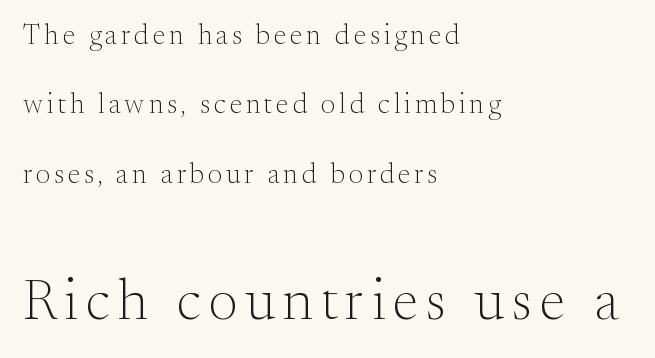
The face used here appears at its bigger size in the lower chunk. Every row of glyphs begins at an identical x-position on the left. The passage shown is typed in a proportional face where columns would drift. The text was rendered using a seriffed face with decorative stroke endings. This sample trades compactness for vertical openness between lines. These glyphs show unthickened strokes, regular width or finer.
